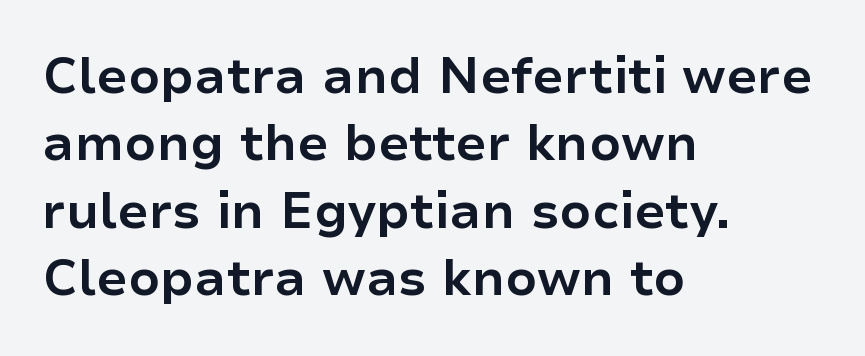
Q: Is the text bold? A: Yes.
Q: Is the text italic (slanted)? A: No, it is upright.
Q: Is the typeface a serif or a sans-serif typeface? A: Sans-serif.
Q: Is the text underlined? A: No.
Q: How is the paragraph aligned? A: Left-aligned.
Q: Is the spacing between letters normal or unusually wide? A: Normal.
Q: Is the spacing between lines tight, normal or loose? A: Normal.
Q: Width (condensed, normal, or wide)? A: Normal.
Q: Stroke contrast? A: Low.
Q: x-height? A: Medium.
Q: Monospaced? A: No.
